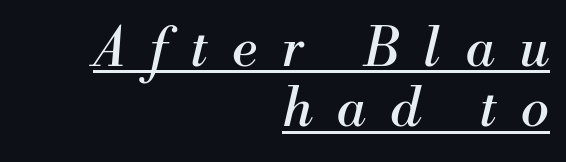
The image shows 53 px regular-weight serif type, italic (leaning right); set right-aligned, tight line spacing (1.14x), unusually wide letter spacing (+0.46 em), underlined; medium stroke contrast and a small x-height.
